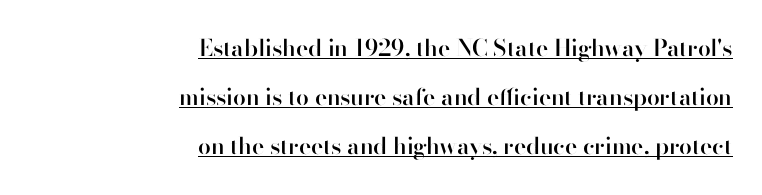
{"italic": "no", "bold": "semi", "underline": "yes", "align": "right", "line_spacing": "loose", "line_spacing_ratio": 2.14, "letter_spacing": "normal", "letter_spacing_em": 0.0, "glyph_px": 23}
